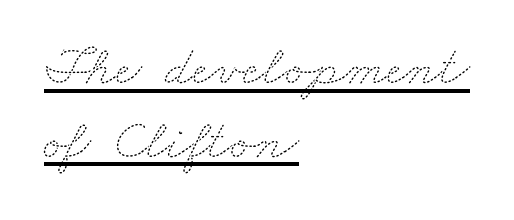
{"bold": "no", "weight": "thin", "width": "wide", "stroke_contrast": "medium", "x_height": "small", "monospaced": "no", "underline": "yes", "align": "left", "line_spacing": "normal", "line_spacing_ratio": 1.29, "letter_spacing": "normal", "letter_spacing_em": 0.0, "glyph_px": 57}
